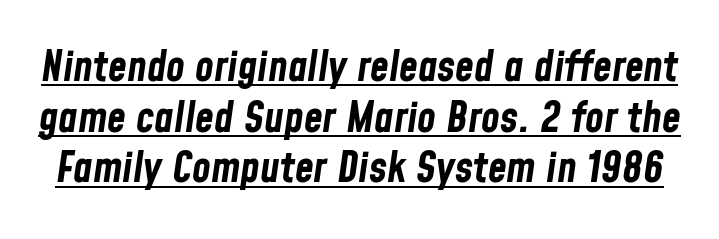
The image shows 43 px bold, condensed type, italic (leaning right); set line spacing 1.18x, normal letter spacing, underlined; low stroke contrast and a medium x-height.
